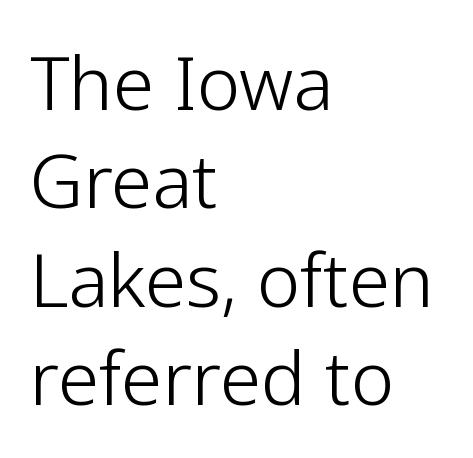
{"serif": "no", "italic": "no", "bold": "no", "weight": "light", "width": "normal", "stroke_contrast": "low", "x_height": "medium", "monospaced": "no", "underline": "no", "align": "left", "line_spacing": "normal", "line_spacing_ratio": 1.33, "letter_spacing": "normal", "letter_spacing_em": 0.0, "glyph_px": 74}
